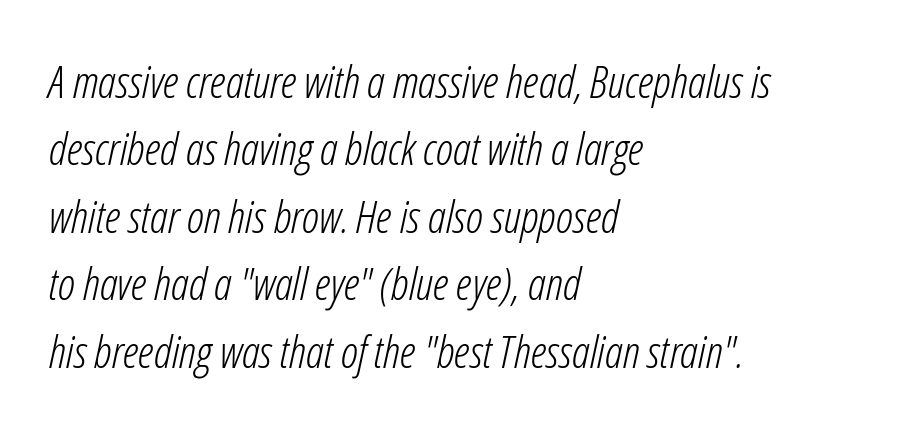
The image shows 45 px light, condensed type, italic (leaning right); set left-aligned, normal line spacing (1.5x), normal letter spacing, not underlined; low stroke contrast and a medium x-height.
